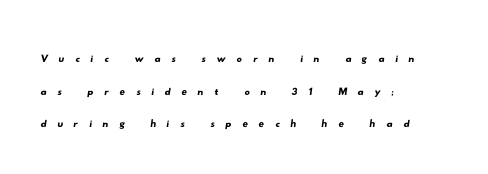
Q: Is the text underlined? A: No.
Q: How is the paragraph aligned? A: Left-aligned.
Q: Is the spacing between letters normal or unusually wide? A: Unusually wide.
